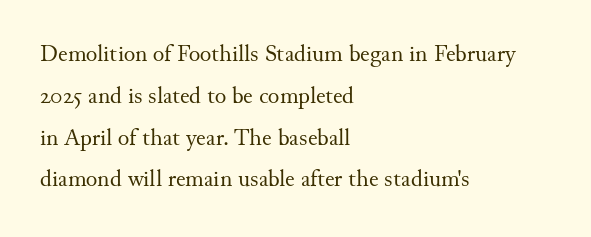
The image shows 24 px text type, upright; set left-aligned, line spacing 1.74x, normal letter spacing, not underlined.
